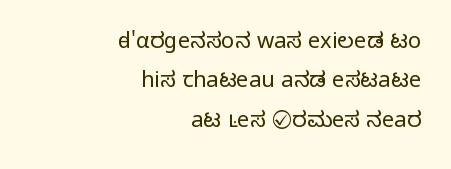
Q: Is the text bold? A: No.
Q: Is the text italic (slanted)? A: No, it is upright.
Q: Is the text underlined? A: No.
Q: How is the paragraph aligned? A: Right-aligned.
Q: Is the spacing between letters normal or unusually wide? A: Normal.
